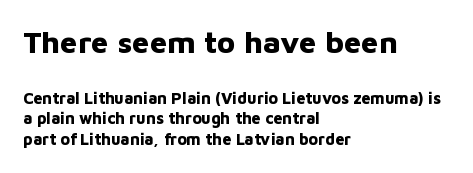
This is sans-serif lettering, the kind often seen on screens and signage. No italicization has been applied; the sample stays upright. Casual observation: everything's shoved over to the left. The letterforms sit shoulder to shoulder at normal distance. Note: larger setting up top, smaller setting below.
